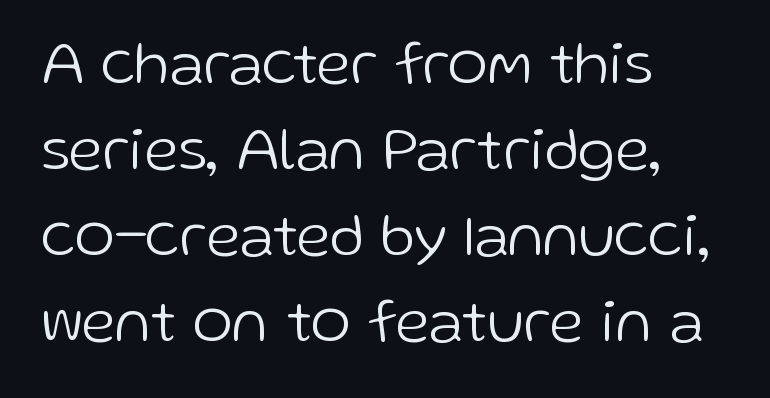
Weight: in the light-to-regular range. A normal amount of white space separates one row of letters from the next. The tracking reads as untouched default to a designer's eye. If you drew a line through each stem, it would be perfectly vertical. If you drew a ruler down the left edge, every line would touch it. Any mark beneath the type? The region is blank.
